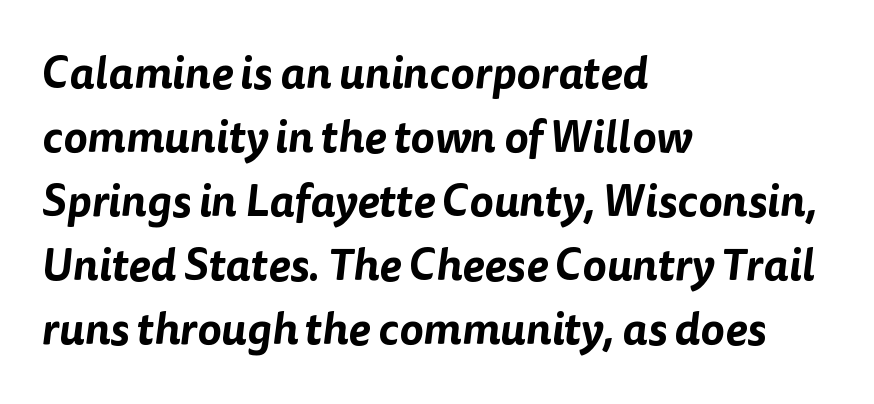
Q: Is the typeface a serif or a sans-serif typeface? A: Sans-serif.
Q: Is the text underlined? A: No.
Q: How is the paragraph aligned? A: Left-aligned.
Q: Is the spacing between letters normal or unusually wide? A: Normal.
Q: Is the spacing between lines tight, normal or loose? A: Normal.
Q: Width (condensed, normal, or wide)? A: Normal.
Q: Stroke contrast? A: Low.
Q: x-height? A: Medium.
Q: Monospaced? A: No.
